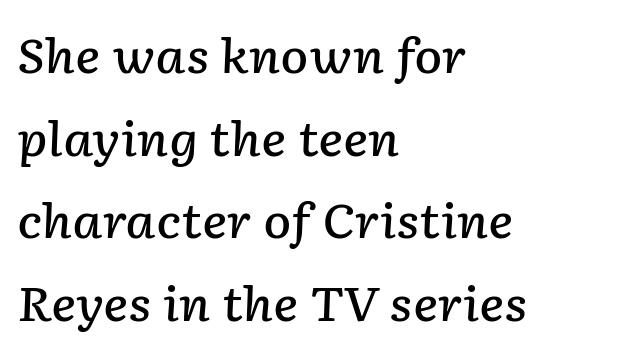
{"italic": "yes", "lean": "right", "slant_degrees": 2, "bold": "semi", "weight": "semibold", "width": "normal", "stroke_contrast": "low", "x_height": "medium", "monospaced": "no", "underline": "no", "align": "left", "line_spacing_ratio": 1.76, "letter_spacing": "normal", "letter_spacing_em": 0.0, "glyph_px": 47}
